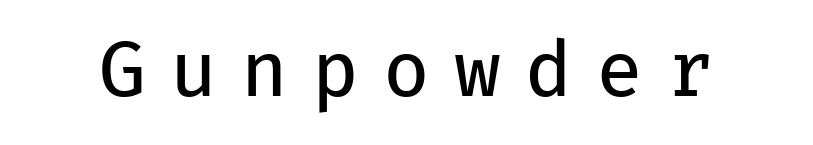
The image shows 76 px regular-weight sans-serif type, upright, monospaced; set unusually wide letter spacing (+0.32 em), not underlined; low stroke contrast and a medium x-height.
